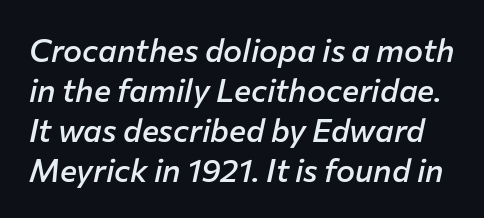
{"italic": "yes", "lean": "right", "slant_degrees": 12, "bold": "semi", "weight": "semibold", "width": "normal", "stroke_contrast": "low", "x_height": "medium", "monospaced": "no", "underline": "no", "line_spacing": "normal", "line_spacing_ratio": 1.25, "letter_spacing": "normal", "letter_spacing_em": 0.0, "glyph_px": 32}
